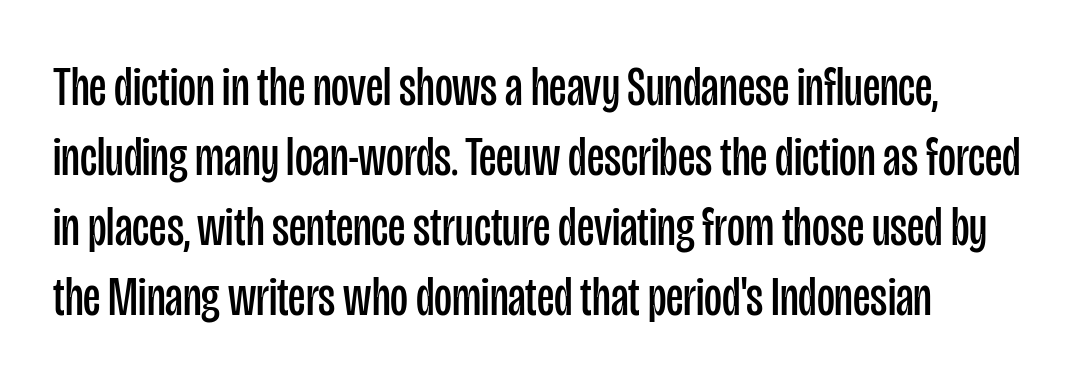
Serif or sans? Sans — the stroke terminals are bare. Style check: upright. The type is set solid horizontally, with unmodified tracking. Check under the words: just untouched page. Do the characters align in a grid? No, the font is proportional.
